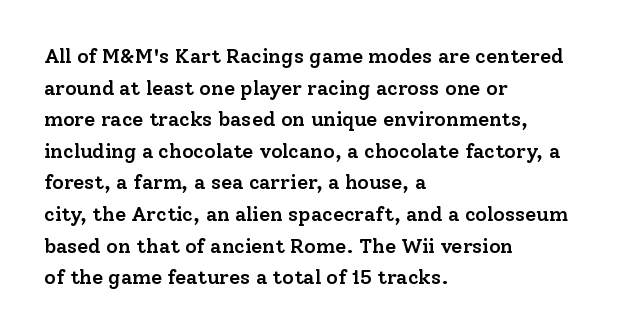
The image shows 20 px text type, upright; set left-aligned, normal line spacing (1.58x), normal letter spacing, not underlined.
